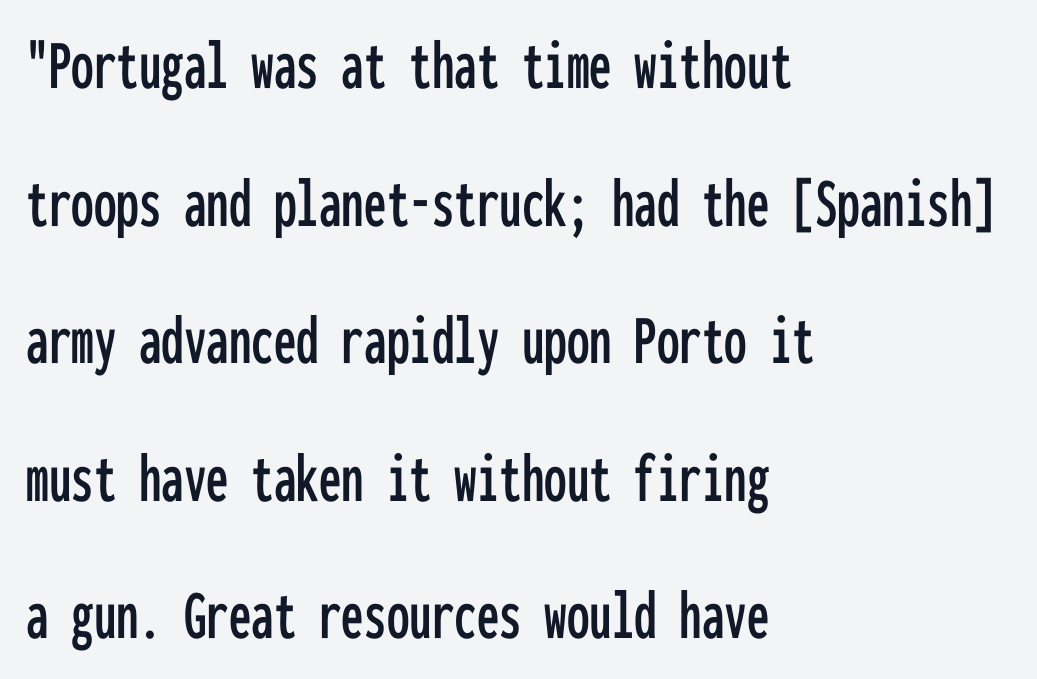
Widely set lines give the paragraph a tall, airy silhouette. Characters follow at the spacing the type designer built in. This is sans-serif lettering, the kind often seen on screens and signage. The axis of the letterforms is exactly vertical. The lines are quadded left. Beneath every word, the page is bare.
